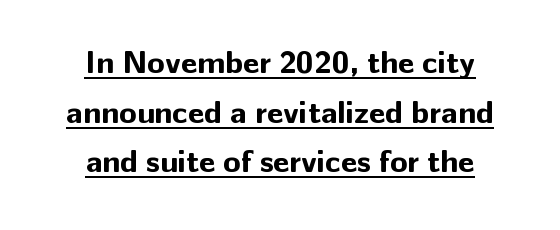
{"serif": "no", "italic": "no", "bold": "yes", "weight": "bold", "width": "normal", "stroke_contrast": "low", "x_height": "medium", "monospaced": "no", "underline": "yes", "align": "center", "line_spacing": "normal", "line_spacing_ratio": 1.55, "letter_spacing": "normal", "letter_spacing_em": 0.0, "glyph_px": 32}
